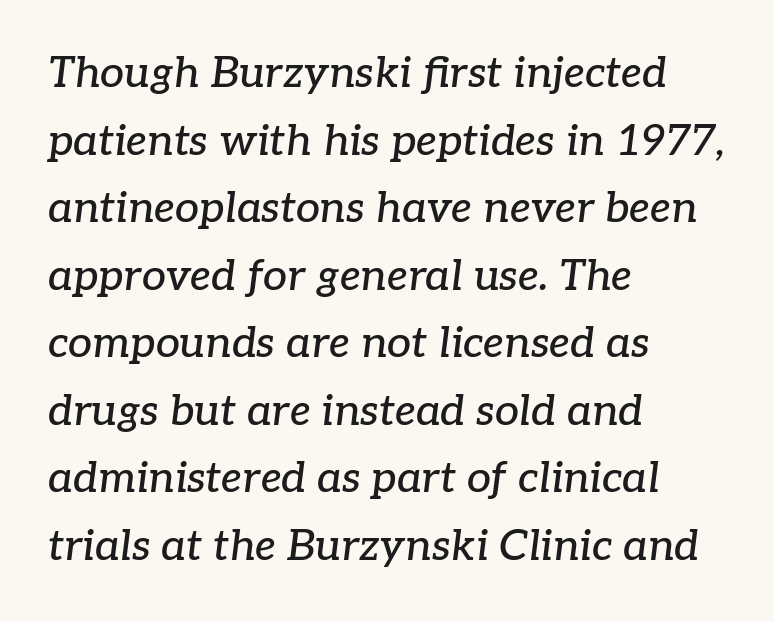
Emphasis-style slanted type is in use. Clear beneath every line of the passage. Think of a printed novel: that variable character pitch is what you see here. Leading matches the norm, producing a regular column. Inter-character spacing is left at the font's built-in metrics.
